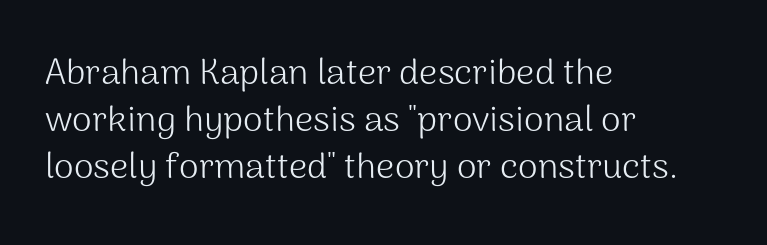
The image shows 36 px light sans-serif type, upright; set left-aligned, normal line spacing (1.31x), normal letter spacing, not underlined; medium stroke contrast and a medium x-height.
